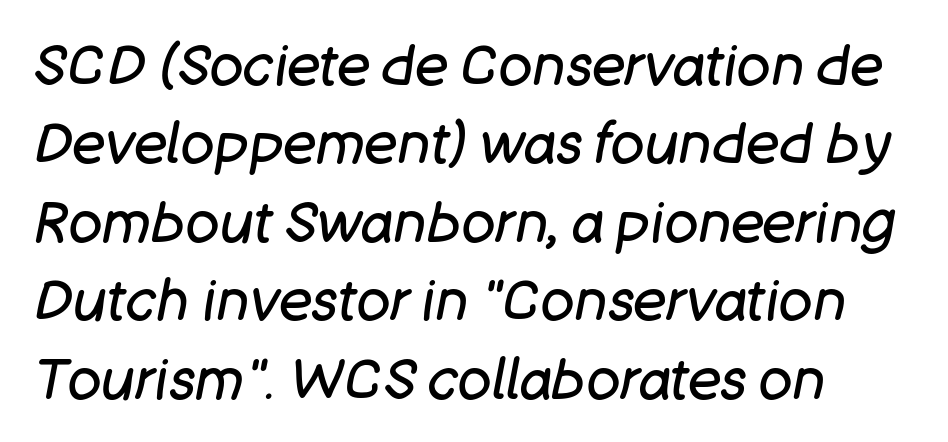
Lines of text with bare space underneath. Notice how descenders clear the ascenders below comfortably — that's standard leading. Students, note that the glyphs here touch the page at normal intervals. Each line starts at the same left margin while the right side varies. The font's italic variant was chosen for this text.
